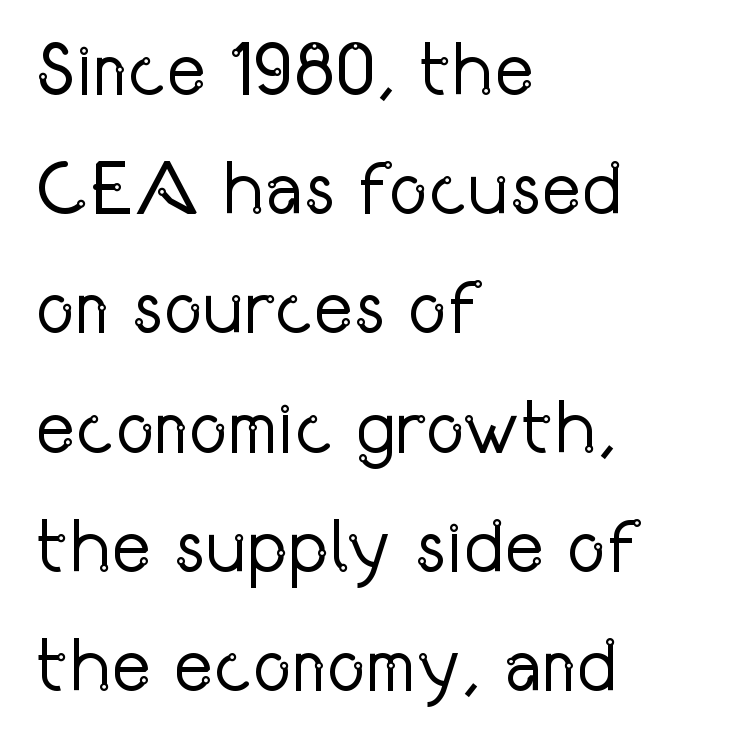
Q: Is the text bold? A: No.
Q: Is the text italic (slanted)? A: No, it is upright.
Q: Is the typeface a serif or a sans-serif typeface? A: Sans-serif.
Q: Is the text underlined? A: No.
Q: How is the paragraph aligned? A: Left-aligned.
Q: Is the spacing between letters normal or unusually wide? A: Normal.
Q: Is the spacing between lines tight, normal or loose? A: Normal.
Q: Width (condensed, normal, or wide)? A: Condensed.
Q: Stroke contrast? A: Low.
Q: x-height? A: Medium.
Q: Monospaced? A: No.
